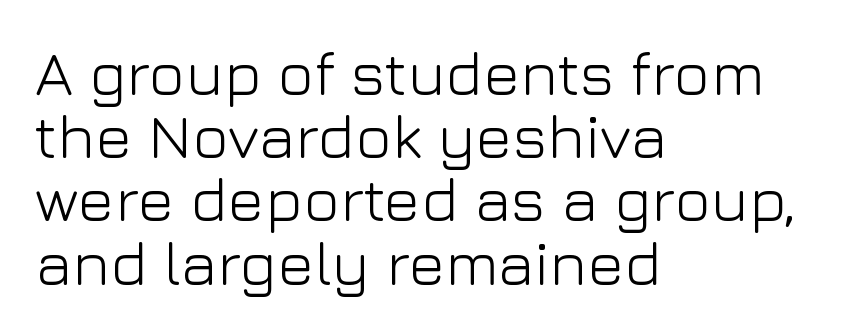
Q: Is the text bold? A: No.
Q: Is the text italic (slanted)? A: No, it is upright.
Q: Is the typeface a serif or a sans-serif typeface? A: Sans-serif.
Q: Is the text underlined? A: No.
Q: How is the paragraph aligned? A: Left-aligned.
Q: Is the spacing between letters normal or unusually wide? A: Normal.
Q: Is the spacing between lines tight, normal or loose? A: Tight.
Q: Width (condensed, normal, or wide)? A: Normal.
Q: Stroke contrast? A: Low.
Q: x-height? A: Medium.
Q: Monospaced? A: No.
